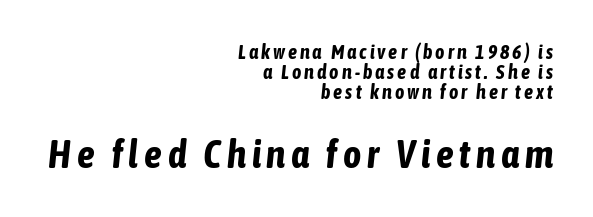
Here the second block reads like a headline and the first like body copy. Chunky letters — that's bold for sure. Note the varied advance widths — an 'i' is clearly narrower than an 'm'. Rows of type sit shoulder to shoulder in the vertical direction.
